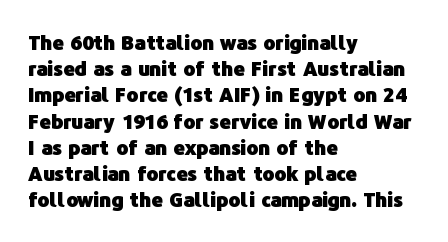
Q: Is the text bold? A: Yes.
Q: Is the text italic (slanted)? A: No, it is upright.
Q: Is the text underlined? A: No.
Q: How is the paragraph aligned? A: Left-aligned.
Q: Is the spacing between letters normal or unusually wide? A: Normal.
Q: Is the spacing between lines tight, normal or loose? A: Normal.
